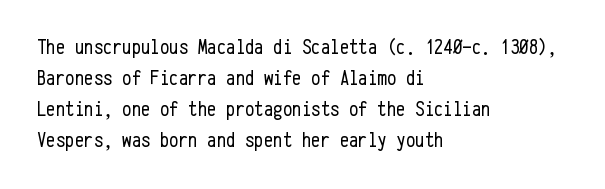
{"italic": "no", "bold": "no", "underline": "no", "align": "left", "line_spacing": "normal", "line_spacing_ratio": 1.47, "letter_spacing": "normal", "letter_spacing_em": 0.0, "glyph_px": 21}
